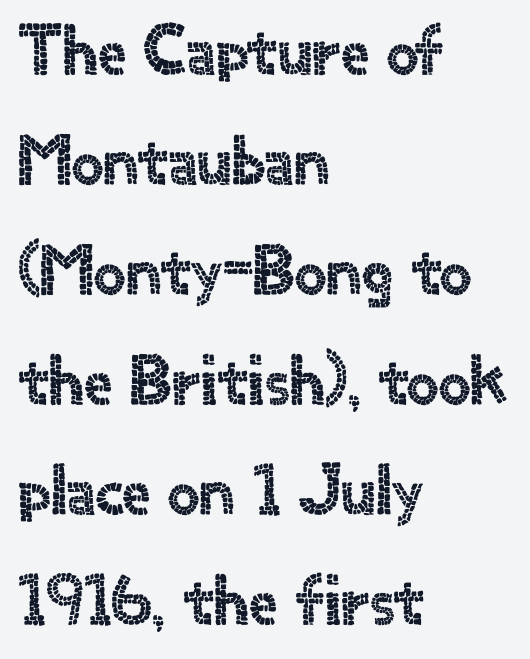
The image shows 71 px sans-serif type, upright; set left-aligned, normal line spacing (1.55x), normal letter spacing, not underlined; a small x-height.
